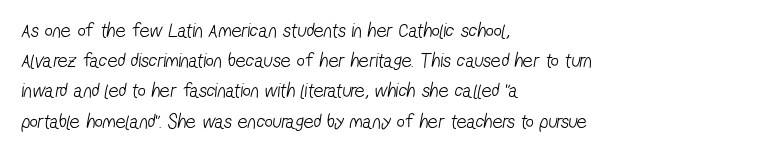
Q: Is the text bold? A: No.
Q: Is the text underlined? A: No.
Q: How is the paragraph aligned? A: Left-aligned.
Q: Is the spacing between letters normal or unusually wide? A: Normal.
Q: Is the spacing between lines tight, normal or loose? A: Normal.
